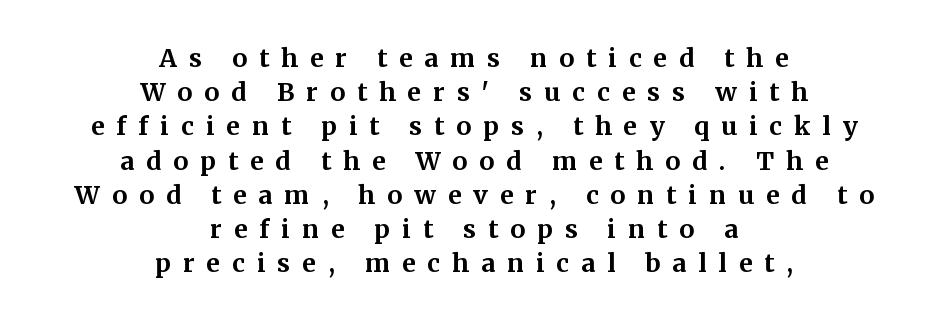
Any mark beneath the type? The region is blank. Unlike italic type, these characters show no tilt at all. The passage shown is emphatically bold. The line texture is sparse and dotted thanks to wide tracking.
